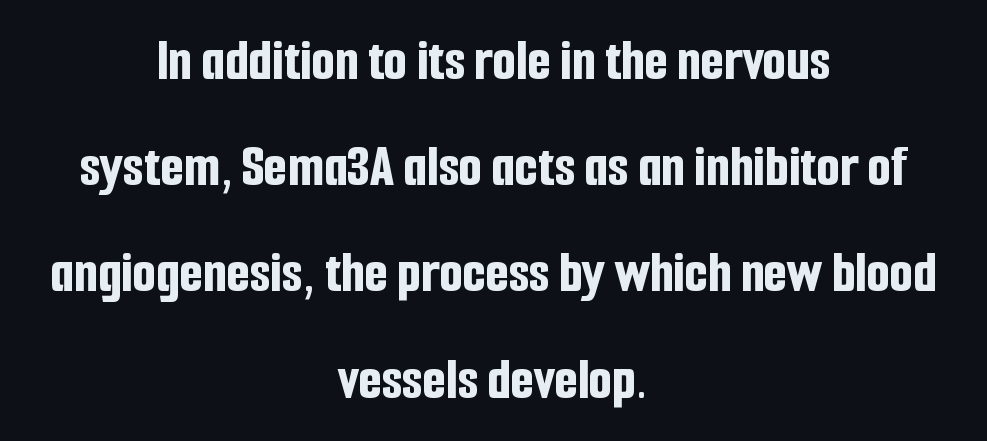
{"serif": "no", "italic": "no", "bold": "yes", "weight": "bold", "width": "condensed", "stroke_contrast": "low", "x_height": "medium", "monospaced": "no", "underline": "no", "align": "center", "line_spacing_ratio": 1.77, "letter_spacing": "normal", "letter_spacing_em": 0.0, "glyph_px": 60}
